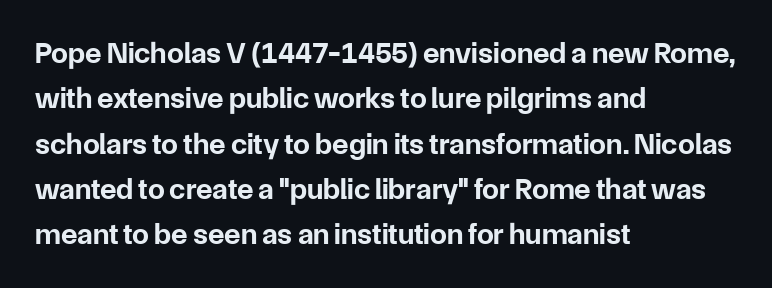
Here the glyphs are tracked normally, forming tight word shapes. Which margin do the lines hug? The left one — the right edge is uneven. Is the type bold? Yes — the strokes are clearly thick and heavy. Horizontal bands of white between lines are of average thickness.
